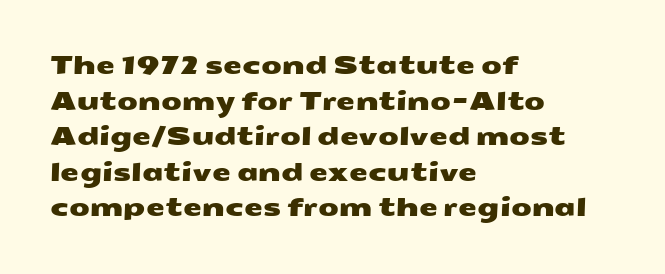
Q: Is the text underlined? A: No.
Q: How is the paragraph aligned? A: Left-aligned.
Q: Is the spacing between letters normal or unusually wide? A: Normal.
Q: Is the spacing between lines tight, normal or loose? A: Normal.
